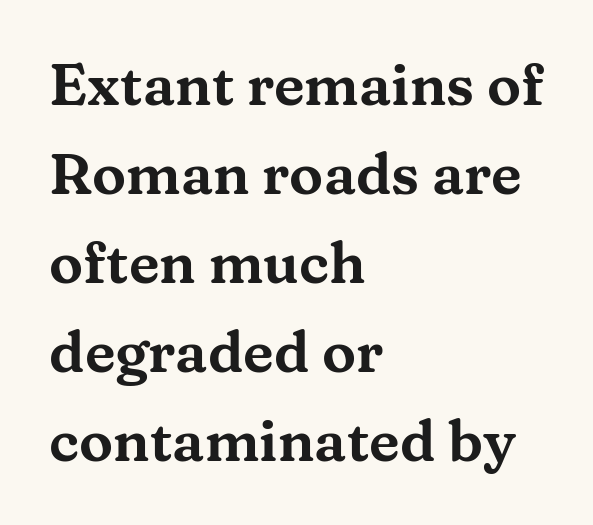
Q: Is the text italic (slanted)? A: No, it is upright.
Q: Is the typeface a serif or a sans-serif typeface? A: Serif.
Q: Is the text underlined? A: No.
Q: How is the paragraph aligned? A: Left-aligned.
Q: Is the spacing between letters normal or unusually wide? A: Normal.
Q: Is the spacing between lines tight, normal or loose? A: Normal.
Q: Width (condensed, normal, or wide)? A: Wide.
Q: Stroke contrast? A: Medium.
Q: x-height? A: Medium.
Q: Monospaced? A: No.
